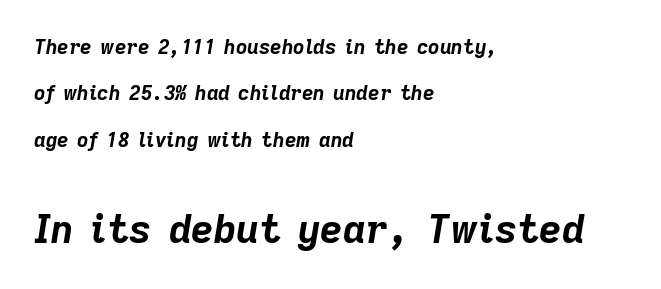
You could fit nearly another row in the gap between these rows. Weight: bold. Teacher's note: observe the even left margin — that is flush-left alignment. Whoever set this made the second block the dominant, larger element. Nobody touched the tracking dial on this one. This sample uses an oblique cut, with every glyph tilted off the vertical.
